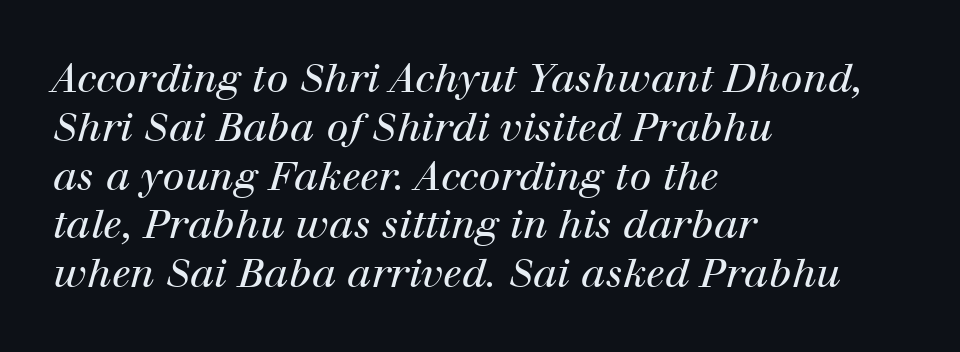
Q: Is the text bold? A: No.
Q: Is the text italic (slanted)? A: Yes, it leans right by about 12 degrees.
Q: Is the typeface a serif or a sans-serif typeface? A: Serif.
Q: Is the text underlined? A: No.
Q: How is the paragraph aligned? A: Left-aligned.
Q: Is the spacing between letters normal or unusually wide? A: Normal.
Q: Width (condensed, normal, or wide)? A: Normal.
Q: Stroke contrast? A: High.
Q: x-height? A: Medium.
Q: Monospaced? A: No.
